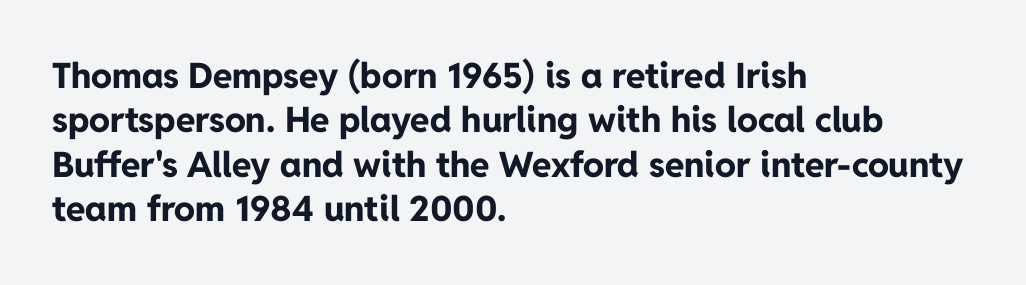
The letters advance in unequal steps, a hallmark of proportional type. Honestly, there is no underline to notice here at all. Does the type have serifs? No, each stem ends abruptly. This block has exactly the height ordinary leading produces. You'd pick this weight for a headline — it's a proper bold.
